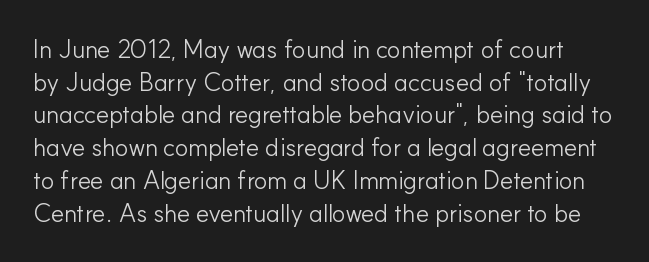
The typography opts for an upright posture over an oblique one. Notice how descenders clear the ascenders below comfortably — that's standard leading. Is the type heavy? It reads as light-to-regular instead. The area under the type is left untouched. The face used here is rendered with its standard letterfit.
